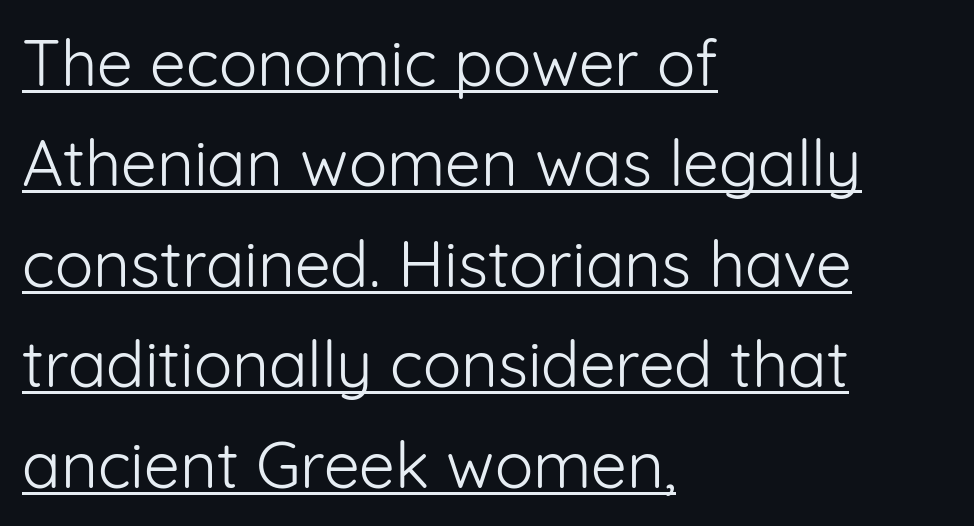
Character widths vary here, with narrow letters taking less room than wide ones. Serif or sans? Sans — the stroke terminals are bare. These lines stack with their left ends in a neat column. The rendered words wear a rule along their underside. This is the regular roman posture of the typeface. Caption: standard tracking, unaltered.
